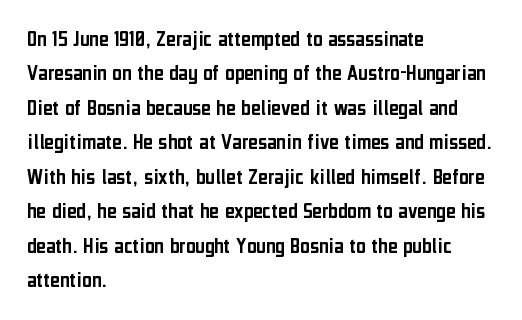
{"italic": "no", "underline": "no", "align": "left", "line_spacing": "normal", "line_spacing_ratio": 1.5, "letter_spacing": "normal", "letter_spacing_em": 0.0, "glyph_px": 23}
